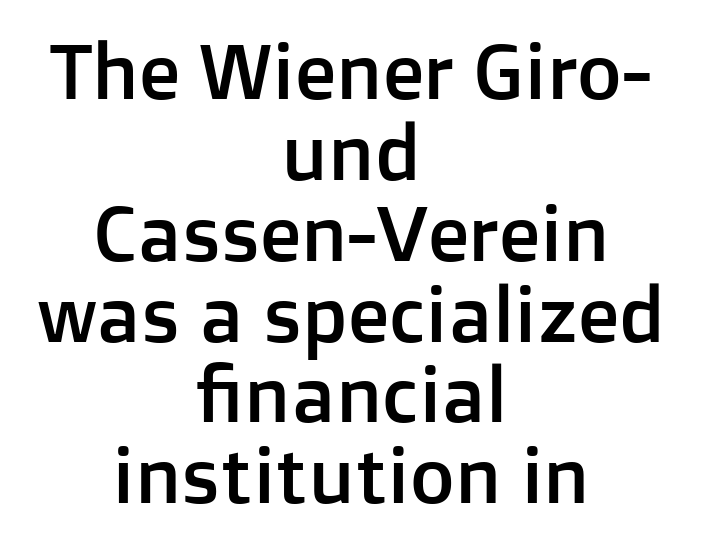
The image shows 77 px sans-serif type, upright; set centered, tight line spacing (1.05x), normal letter spacing, not underlined; low stroke contrast and a medium x-height.
